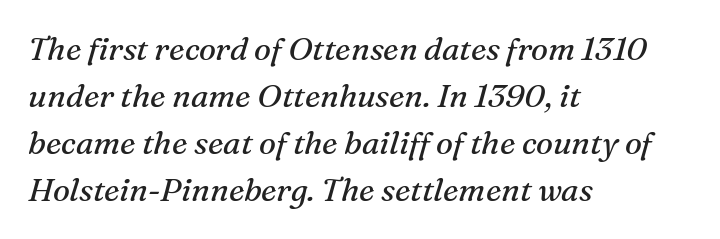
Q: Is the text bold? A: No.
Q: Is the text italic (slanted)? A: Yes, it leans right by about 16 degrees.
Q: Is the typeface a serif or a sans-serif typeface? A: Serif.
Q: Is the text underlined? A: No.
Q: How is the paragraph aligned? A: Left-aligned.
Q: Is the spacing between letters normal or unusually wide? A: Normal.
Q: Is the spacing between lines tight, normal or loose? A: Normal.
Q: Width (condensed, normal, or wide)? A: Normal.
Q: Stroke contrast? A: Medium.
Q: x-height? A: Medium.
Q: Monospaced? A: No.
